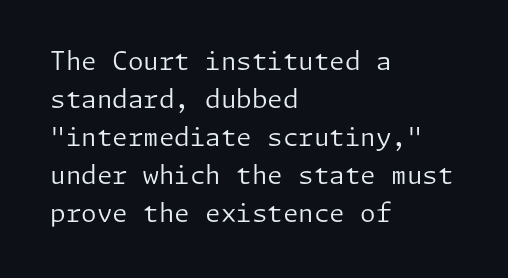
Q: Is the text bold? A: No.
Q: Is the text italic (slanted)? A: No, it is upright.
Q: Is the text underlined? A: No.
Q: How is the paragraph aligned? A: Left-aligned.
Q: Is the spacing between letters normal or unusually wide? A: Normal.
Q: Is the spacing between lines tight, normal or loose? A: Normal.
